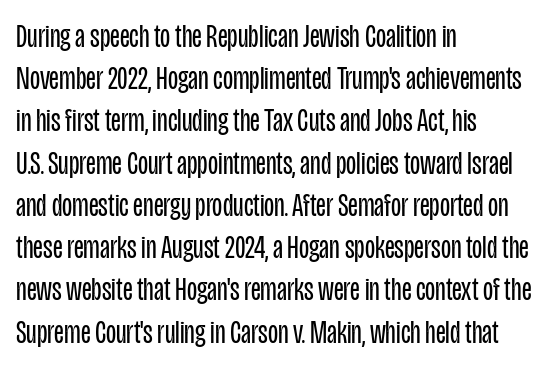
The leading is moderate, giving the passage an even texture. Classification — sans serif. The cut favours lightness, reaching ordinary text weight at its darkest. The face used here is rendered with its standard letterfit. Designer's note — italics off, roman on. Horizontally, the lines are justified to the leading edge only.
